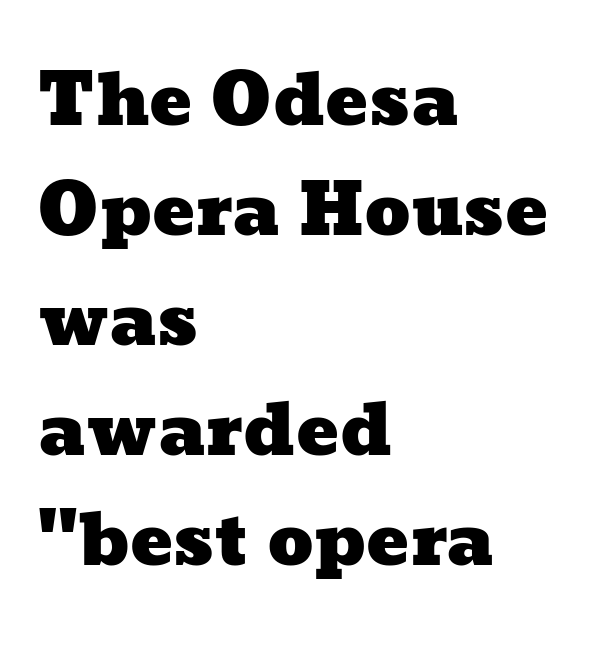
The image shows 71 px wide type; set left-aligned, normal line spacing (1.55x), normal letter spacing, not underlined; low stroke contrast and a medium x-height.
